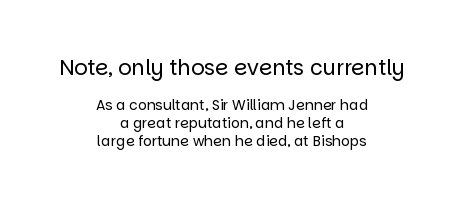
Q: Is the text bold? A: No.
Q: Is the text italic (slanted)? A: No, it is upright.
Q: Is the text underlined? A: No.
Q: How is the paragraph aligned? A: Centered.
Q: Is the spacing between letters normal or unusually wide? A: Normal.
Q: Is the spacing between lines tight, normal or loose? A: Normal.
Q: Which block of text is set in a larger size, the first (top) or the second (bottom)? A: The first (top) one.
